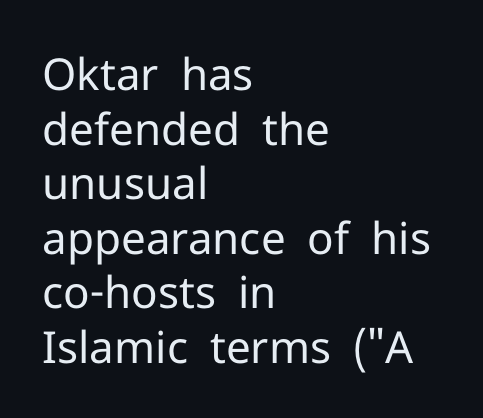
{"serif": "no", "italic": "no", "bold": "no", "weight": "regular", "width": "normal", "stroke_contrast": "low", "x_height": "medium", "monospaced": "no", "underline": "no", "align": "left", "line_spacing_ratio": 1.24, "letter_spacing": "normal", "letter_spacing_em": 0.0, "glyph_px": 44}
